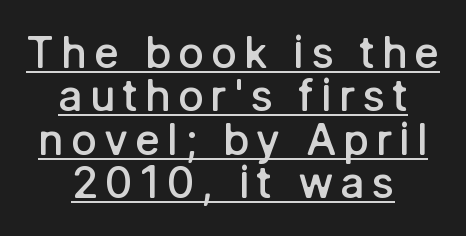
Short and long lines alike share a common midpoint. Caption: lettering with a line underneath. The rendering shows plain stroke endings on the letterforms — a sans-serif design. Every letter is mildly thick-stroked: semibold rather than bold. Vertically, the passage feels compressed, each row crowding the next.
